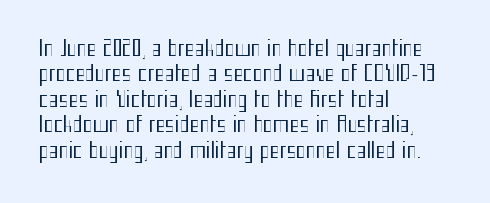
{"italic": "no", "bold": "no", "underline": "no", "align": "left", "line_spacing_ratio": 1.21, "letter_spacing": "normal", "letter_spacing_em": 0.0, "glyph_px": 21}
